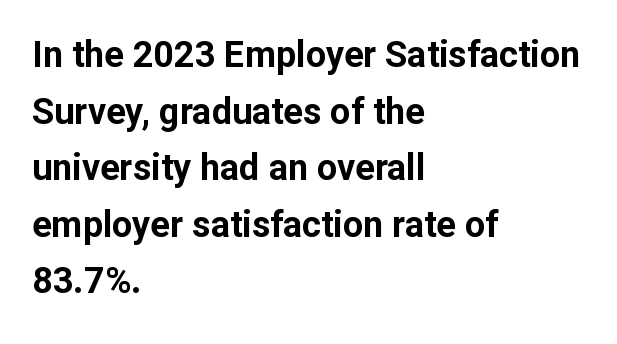
The image shows 36 px bold sans-serif type, upright; set left-aligned, normal line spacing (1.57x), normal letter spacing, not underlined; low stroke contrast and a medium x-height.
